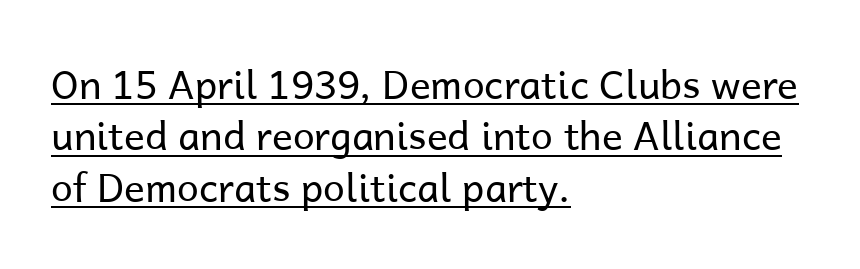
Q: Is the text bold? A: No.
Q: Is the text italic (slanted)? A: No, it is upright.
Q: Is the typeface a serif or a sans-serif typeface? A: Sans-serif.
Q: Is the text underlined? A: Yes.
Q: How is the paragraph aligned? A: Left-aligned.
Q: Is the spacing between letters normal or unusually wide? A: Normal.
Q: Is the spacing between lines tight, normal or loose? A: Normal.
Q: Width (condensed, normal, or wide)? A: Normal.
Q: Stroke contrast? A: Low.
Q: x-height? A: Medium.
Q: Monospaced? A: No.
